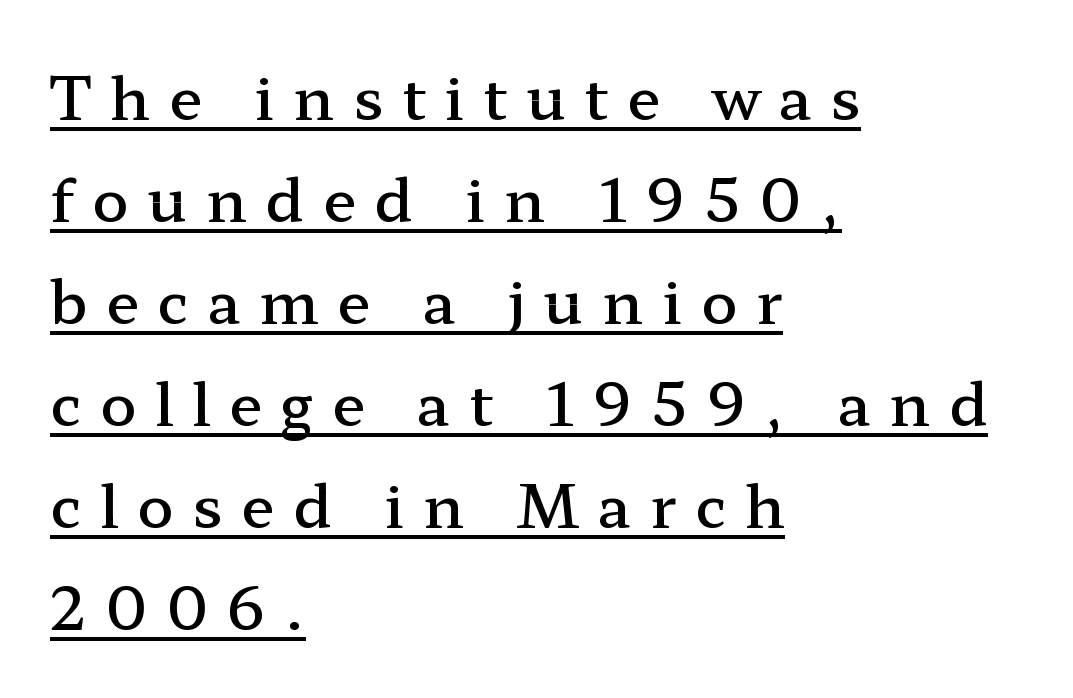
The image shows 60 px semibold, wide serif type, upright; set left-aligned, normal line spacing (1.7x), unusually wide letter spacing (+0.31 em), underlined; low stroke contrast and a medium x-height.
